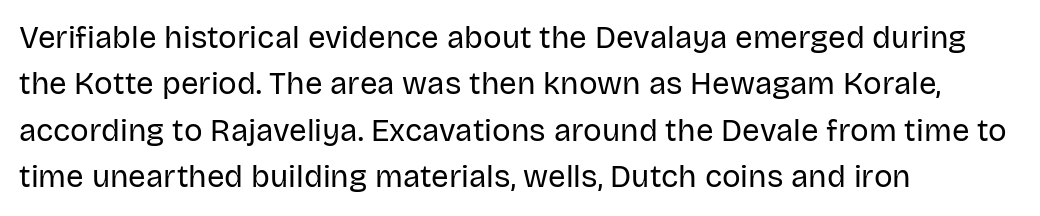
The image shows 31 px regular-weight sans-serif type, upright; set left-aligned, normal line spacing (1.5x), normal letter spacing, not underlined; low stroke contrast and a large x-height.
